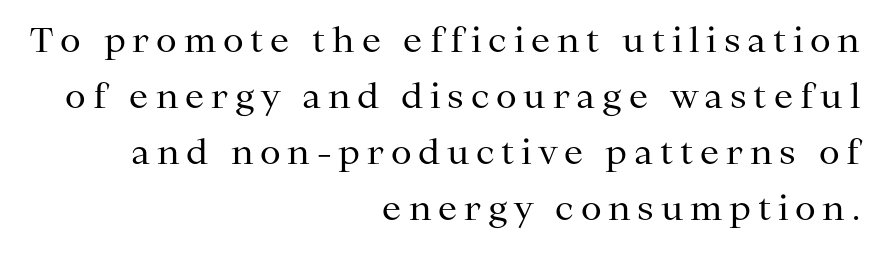
Q: Is the text bold? A: No.
Q: Is the text italic (slanted)? A: No, it is upright.
Q: Is the typeface a serif or a sans-serif typeface? A: Serif.
Q: Is the text underlined? A: No.
Q: How is the paragraph aligned? A: Right-aligned.
Q: Is the spacing between letters normal or unusually wide? A: Unusually wide.
Q: Is the spacing between lines tight, normal or loose? A: Normal.
Q: Width (condensed, normal, or wide)? A: Normal.
Q: Stroke contrast? A: Medium.
Q: x-height? A: Medium.
Q: Monospaced? A: No.
